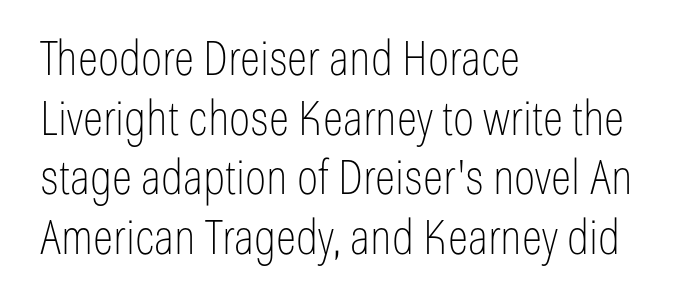
Q: Is the text bold? A: No.
Q: Is the text italic (slanted)? A: No, it is upright.
Q: Is the typeface a serif or a sans-serif typeface? A: Sans-serif.
Q: Is the text underlined? A: No.
Q: How is the paragraph aligned? A: Left-aligned.
Q: Is the spacing between letters normal or unusually wide? A: Normal.
Q: Width (condensed, normal, or wide)? A: Condensed.
Q: Stroke contrast? A: Low.
Q: x-height? A: Medium.
Q: Monospaced? A: No.
